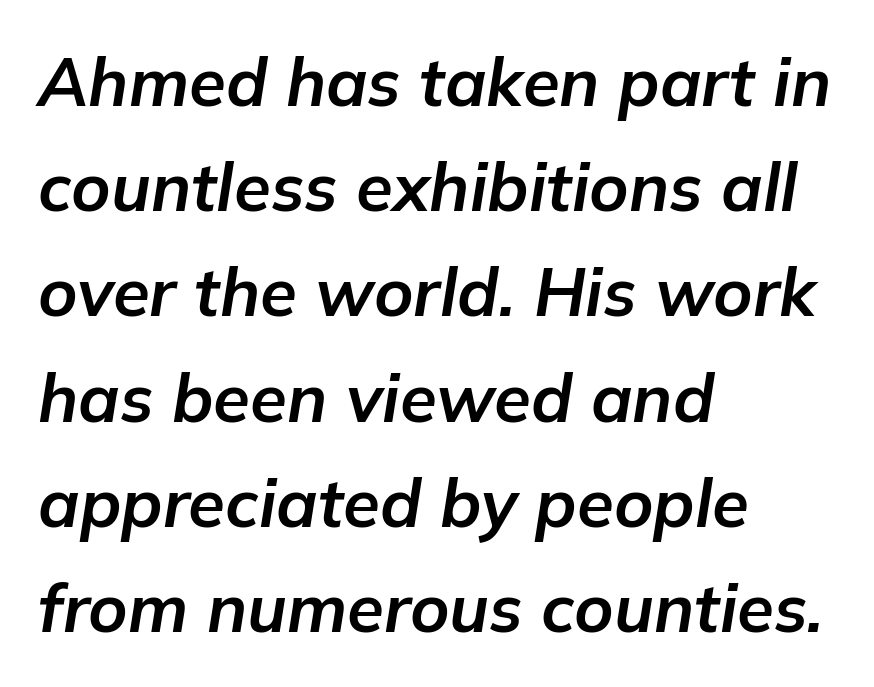
The image shows 67 px bold type, italic (leaning right); set left-aligned, normal line spacing (1.57x), normal letter spacing, not underlined; low stroke contrast and a medium x-height.
